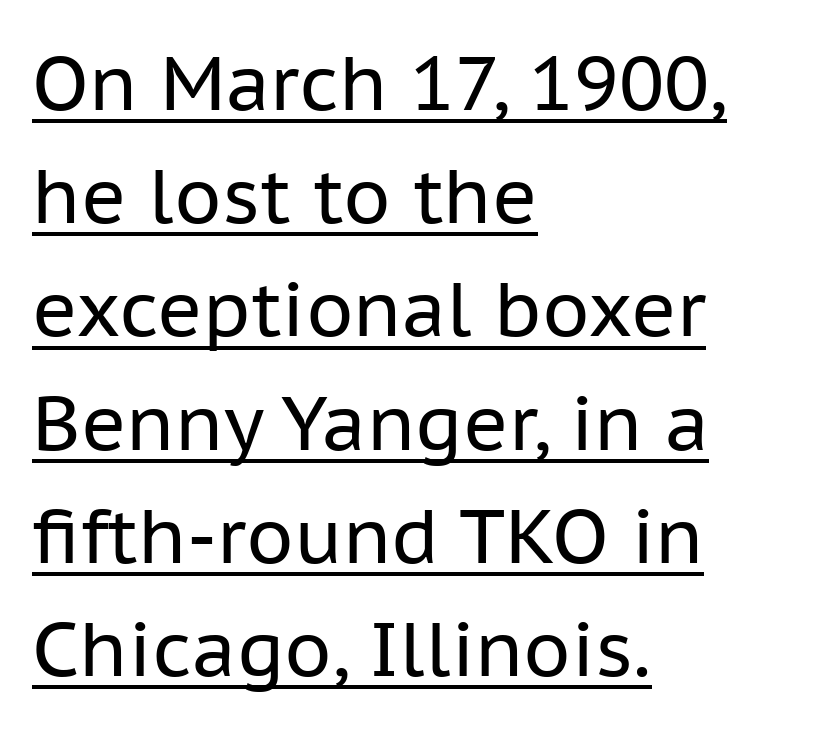
Q: Is the text bold? A: No.
Q: Is the text italic (slanted)? A: No, it is upright.
Q: Is the typeface a serif or a sans-serif typeface? A: Sans-serif.
Q: Is the text underlined? A: Yes.
Q: How is the paragraph aligned? A: Left-aligned.
Q: Is the spacing between letters normal or unusually wide? A: Normal.
Q: Is the spacing between lines tight, normal or loose? A: Normal.
Q: Width (condensed, normal, or wide)? A: Normal.
Q: Stroke contrast? A: Low.
Q: x-height? A: Medium.
Q: Monospaced? A: No.
